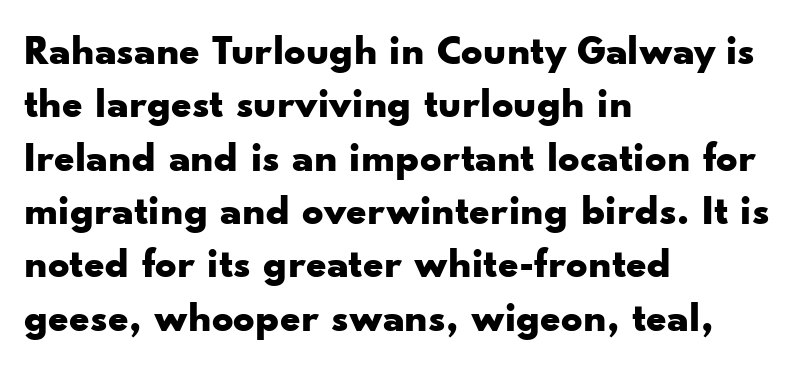
The image shows 42 px bold, wide sans-serif type, upright; set left-aligned, normal line spacing (1.27x), normal letter spacing, not underlined; low stroke contrast and a small x-height.
